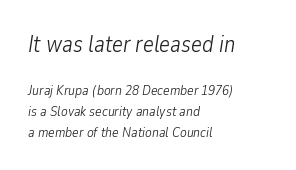
The image shows 23 px text type, italic (leaning right); set left-aligned, normal line spacing (1.48x), normal letter spacing, not underlined; the first (top) block is 1.64x larger.
